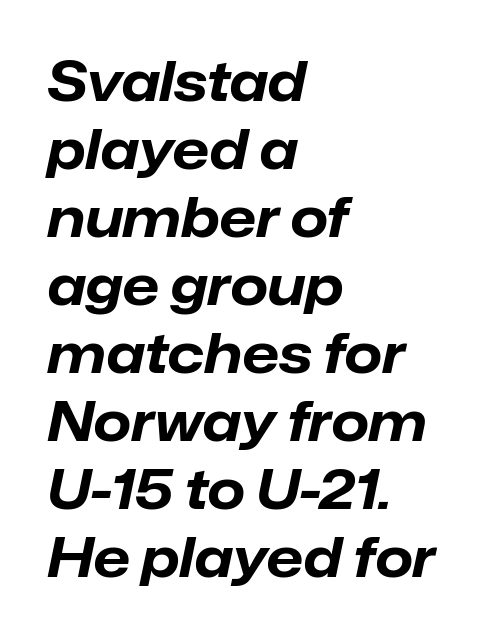
{"italic": "yes", "lean": "right", "slant_degrees": 12, "bold": "yes", "weight": "bold", "width": "normal", "stroke_contrast": "low", "x_height": "medium", "monospaced": "no", "underline": "no", "align": "left", "line_spacing": "normal", "line_spacing_ratio": 1.26, "letter_spacing": "normal", "letter_spacing_em": 0.0, "glyph_px": 54}
